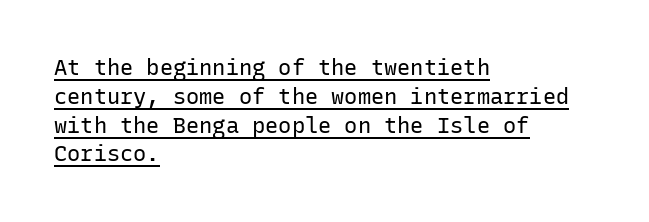
The horizontal fit of the characters is conventional and even. Heft: none added — not bold. Does a line run under the words? Yes, clearly. Honestly, the row spacing looks completely unremarkable. These lines were composed using upright roman letters. Horizontally, the lines are justified to the leading edge only.
